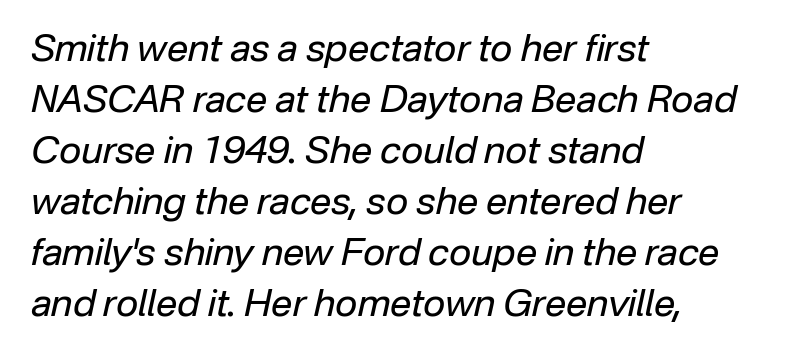
The image shows 38 px regular-weight type, italic (leaning right); set left-aligned, normal line spacing (1.34x), normal letter spacing, not underlined; low stroke contrast and a medium x-height.
